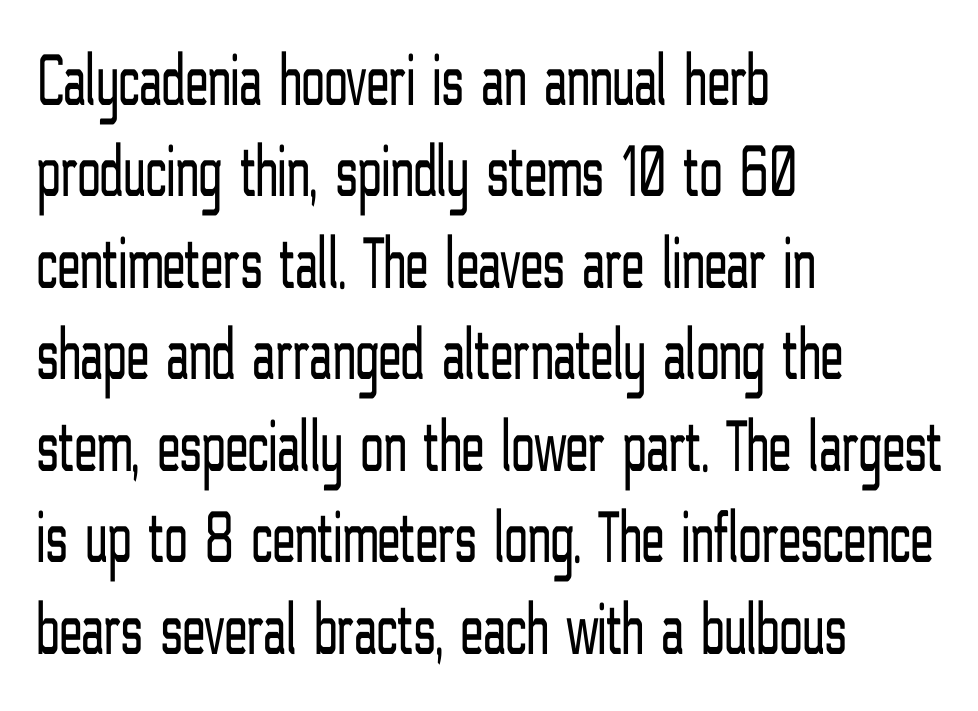
The face used here is proportionally spaced, like ordinary book or web type. Every character sits straight up, as roman type does. Default kerning and tracking; the words read as compact shapes. Bare-footed words on every line. The compositor pushed each line to the left boundary. This reads as an unemphasized weight, regular at the heaviest.
